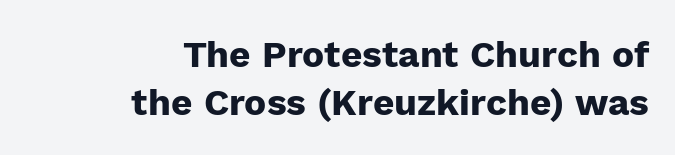
The image shows 37 px heavy sans-serif type, upright; set right-aligned, normal line spacing (1.3x), normal letter spacing, not underlined; low stroke contrast and a medium x-height.
